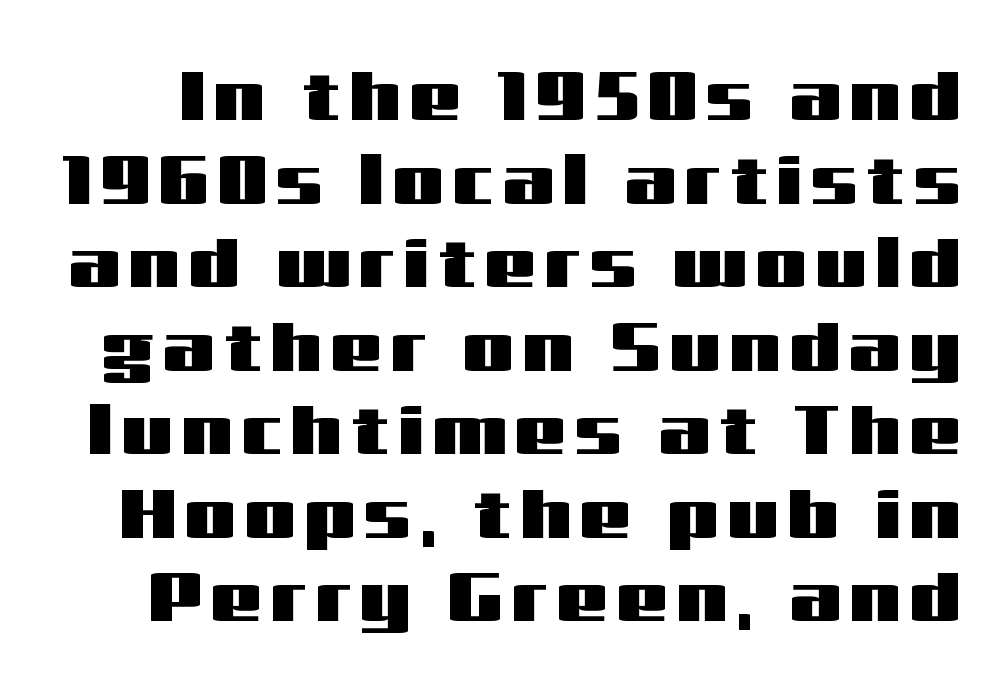
The lettering holds an erect, upright posture throughout. The face used here is proportionally spaced, like ordinary book or web type. Note: no serifs on the glyphs. This rendering features lettering with no underline.
